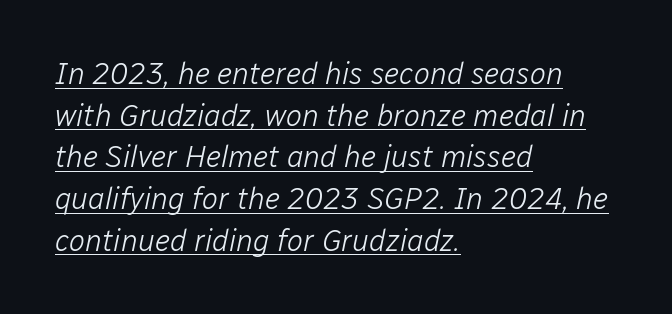
{"italic": "yes", "lean": "right", "slant_degrees": 12, "bold": "no", "weight": "light", "width": "normal", "stroke_contrast": "low", "x_height": "medium", "monospaced": "no", "underline": "yes", "align": "left", "line_spacing": "normal", "line_spacing_ratio": 1.39, "letter_spacing": "normal", "letter_spacing_em": 0.0, "glyph_px": 30}
